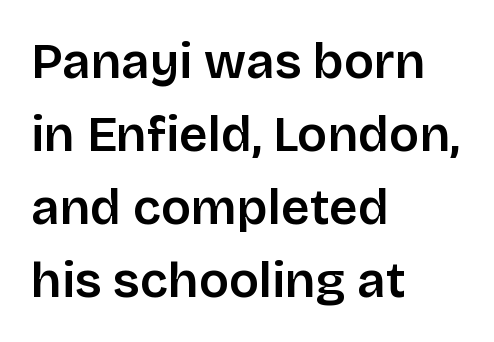
{"serif": "no", "italic": "no", "width": "normal", "stroke_contrast": "low", "x_height": "large", "monospaced": "no", "underline": "no", "align": "left", "line_spacing": "normal", "line_spacing_ratio": 1.46, "letter_spacing": "normal", "letter_spacing_em": 0.0, "glyph_px": 50}
